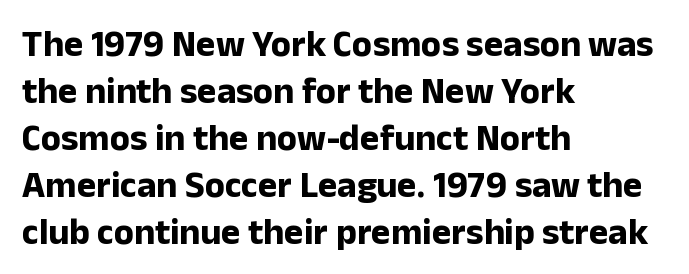
Looks like regular typesetting: each glyph gets only the width it needs. The type family on display is of the sans-serif kind. Quick note: not italic, upright. A normal amount of white space separates one row of letters from the next. The sample has been set heavy, in full bold.
